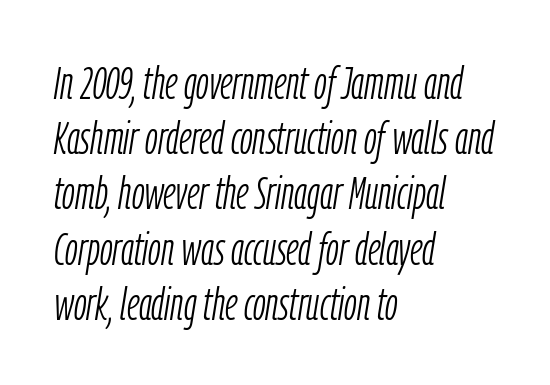
Q: Is the text bold? A: No.
Q: Is the text italic (slanted)? A: Yes, it leans right by about 9 degrees.
Q: Is the text underlined? A: No.
Q: How is the paragraph aligned? A: Left-aligned.
Q: Is the spacing between letters normal or unusually wide? A: Normal.
Q: Width (condensed, normal, or wide)? A: Condensed.
Q: Stroke contrast? A: Low.
Q: x-height? A: Medium.
Q: Monospaced? A: No.
